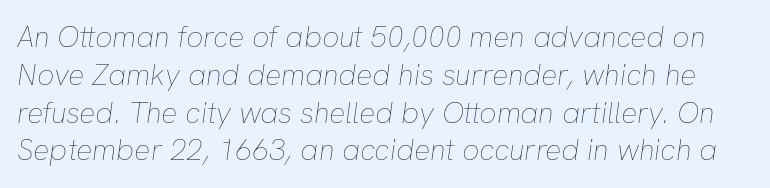
The image shows 30 px thin type, italic (leaning right); set normal line spacing (1.26x), normal letter spacing, not underlined; low stroke contrast and a medium x-height.
